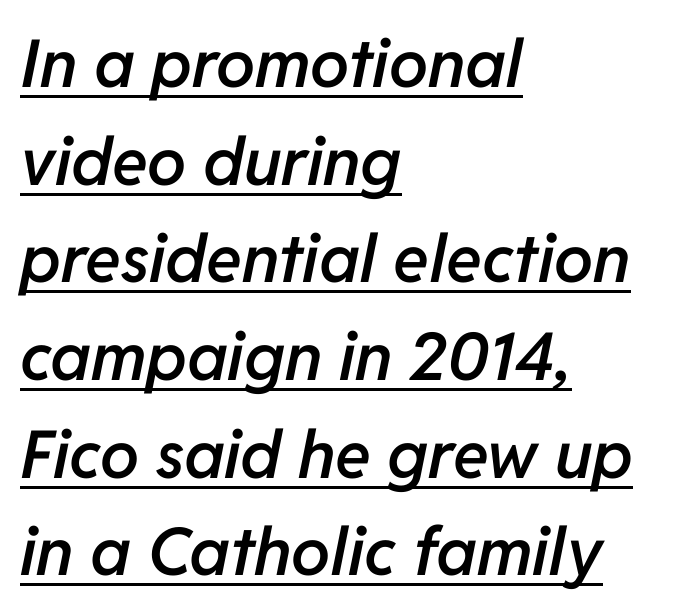
Yep, that's italic — everything's leaning. Look at the stroke-to-counter ratio: somewhat heavy, a semibold. Tracking value appears to be zero — textbook default spacing. Looks like someone drew a line under every word here. This sample keeps an unexceptional amount of space between lines.
